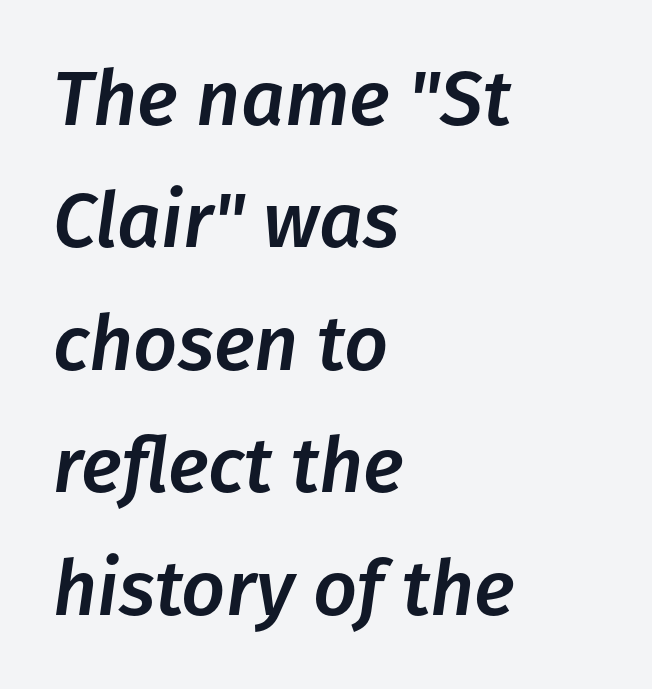
{"italic": "yes", "lean": "right", "slant_degrees": 8, "width": "normal", "stroke_contrast": "low", "x_height": "medium", "monospaced": "no", "underline": "no", "align": "left", "line_spacing": "normal", "line_spacing_ratio": 1.59, "letter_spacing": "normal", "letter_spacing_em": 0.0, "glyph_px": 77}
